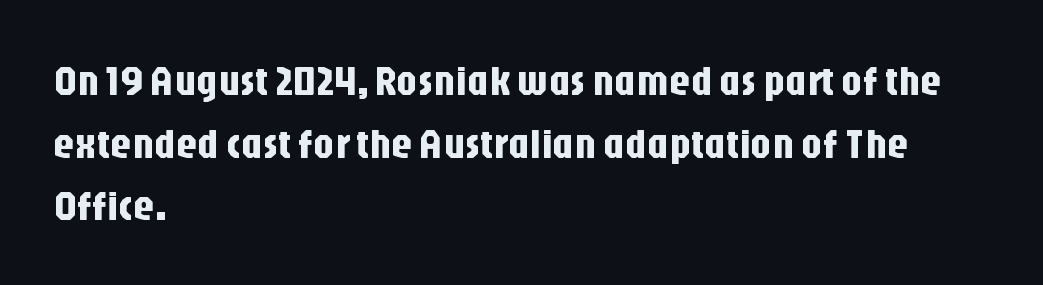
The image shows 42 px condensed sans-serif type, upright; set left-aligned, normal line spacing (1.49x), normal letter spacing, not underlined; low stroke contrast and a large x-height.
